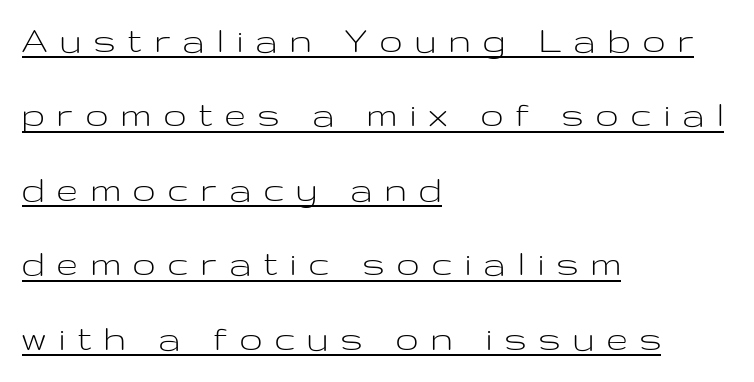
Q: Is the text bold? A: No.
Q: Is the text italic (slanted)? A: No, it is upright.
Q: Is the typeface a serif or a sans-serif typeface? A: Sans-serif.
Q: Is the text underlined? A: Yes.
Q: How is the paragraph aligned? A: Left-aligned.
Q: Is the spacing between letters normal or unusually wide? A: Unusually wide.
Q: Width (condensed, normal, or wide)? A: Wide.
Q: Stroke contrast? A: Low.
Q: x-height? A: Medium.
Q: Monospaced? A: No.
